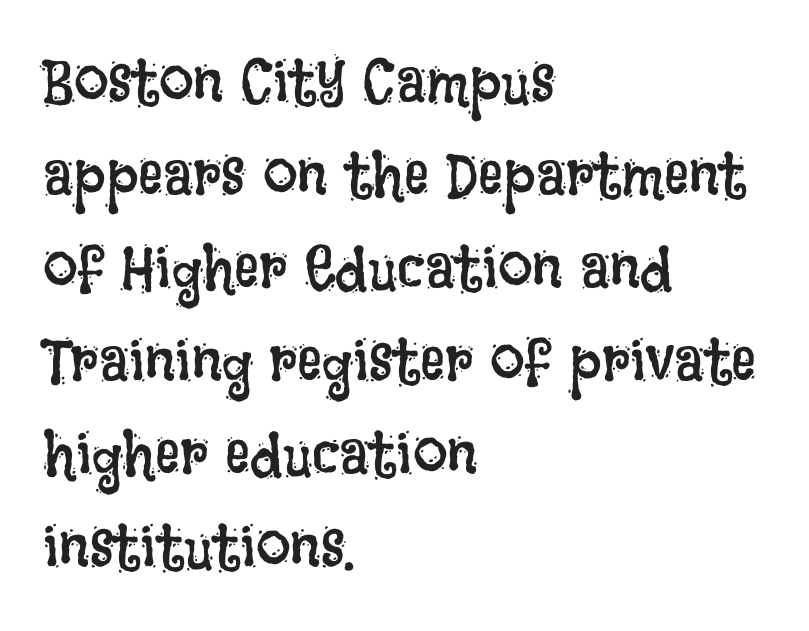
The image shows 62 px regular-weight, condensed type, upright; set left-aligned, normal line spacing (1.5x), normal letter spacing, not underlined; low stroke contrast and a large x-height.
